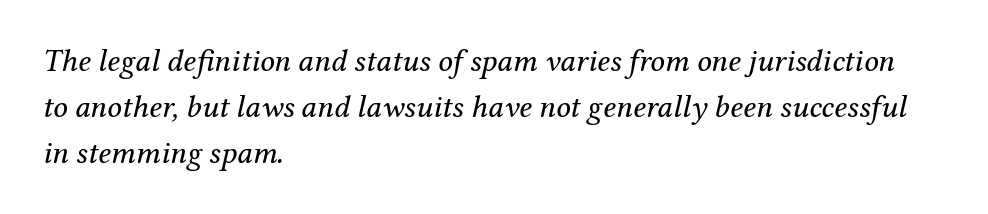
Slanted lettering throughout. One glance says typical: line gaps are just what's usual. This rendering employs a face with finishing strokes, i.e., a serif. Is the stroke heavy? The answer is a plain regular-or-lighter. The compositor pushed each line to the left boundary.
